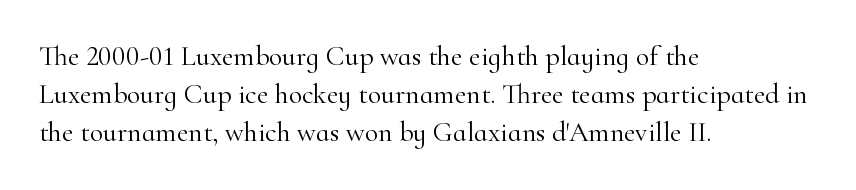
{"serif": "yes", "italic": "no", "bold": "no", "weight": "light", "width": "normal", "stroke_contrast": "high", "x_height": "small", "monospaced": "no", "underline": "no", "align": "left", "line_spacing": "normal", "line_spacing_ratio": 1.36, "letter_spacing": "normal", "letter_spacing_em": 0.0, "glyph_px": 28}
